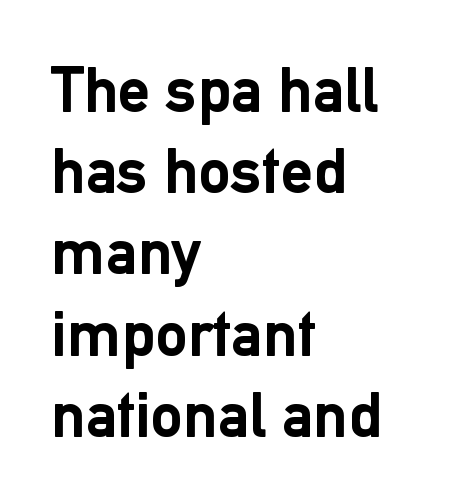
Q: Is the text bold? A: Yes.
Q: Is the text italic (slanted)? A: No, it is upright.
Q: Is the typeface a serif or a sans-serif typeface? A: Sans-serif.
Q: Is the text underlined? A: No.
Q: How is the paragraph aligned? A: Left-aligned.
Q: Is the spacing between letters normal or unusually wide? A: Normal.
Q: Is the spacing between lines tight, normal or loose? A: Normal.
Q: Width (condensed, normal, or wide)? A: Normal.
Q: Stroke contrast? A: Low.
Q: x-height? A: Medium.
Q: Monospaced? A: No.
